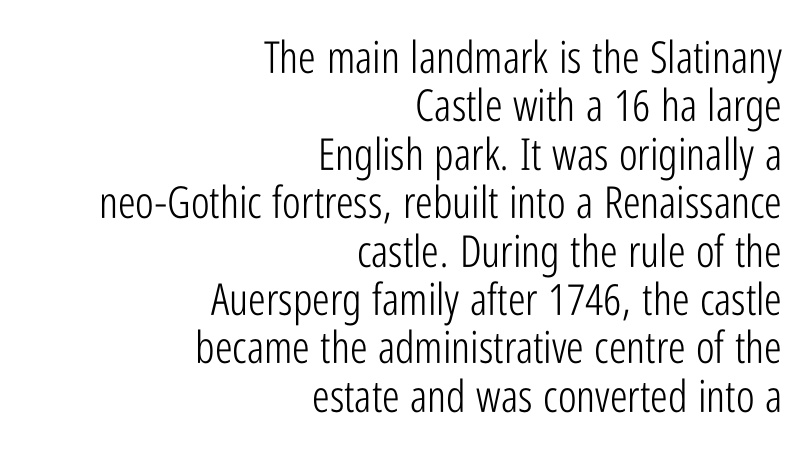
The compositor pushed each line to the right boundary. Tracking here is standard; glyphs follow each other at the usual distance. Summary of vertical rhythm: compact, with narrow interline spacing. Varying glyph widths throughout — classic text-font behaviour. The characters display no serif detailing; their extremities are plain. Vertical strokes here are truly vertical.
